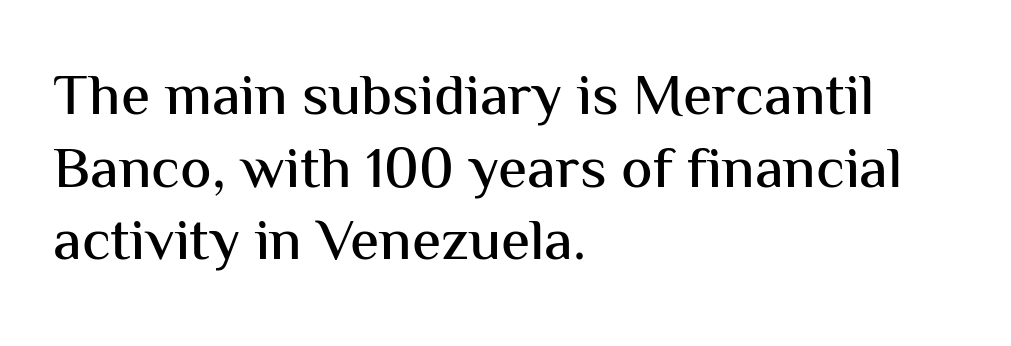
The image shows 59 px sans-serif type, upright; set left-aligned, line spacing 1.23x, normal letter spacing, not underlined; medium stroke contrast and a medium x-height.
